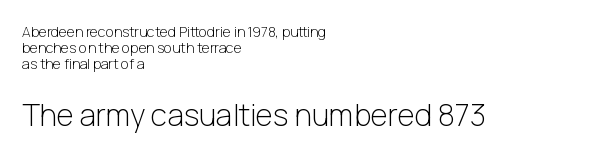
Q: Is the text bold? A: No.
Q: Is the text italic (slanted)? A: No, it is upright.
Q: Is the typeface a serif or a sans-serif typeface? A: Sans-serif.
Q: Is the text underlined? A: No.
Q: How is the paragraph aligned? A: Left-aligned.
Q: Is the spacing between letters normal or unusually wide? A: Normal.
Q: Is the spacing between lines tight, normal or loose? A: Tight.
Q: Which block of text is set in a larger size, the first (top) or the second (bottom)? A: The second (bottom) one.
Q: Width (condensed, normal, or wide)? A: Normal.
Q: Stroke contrast? A: Low.
Q: x-height? A: Medium.
Q: Monospaced? A: No.
